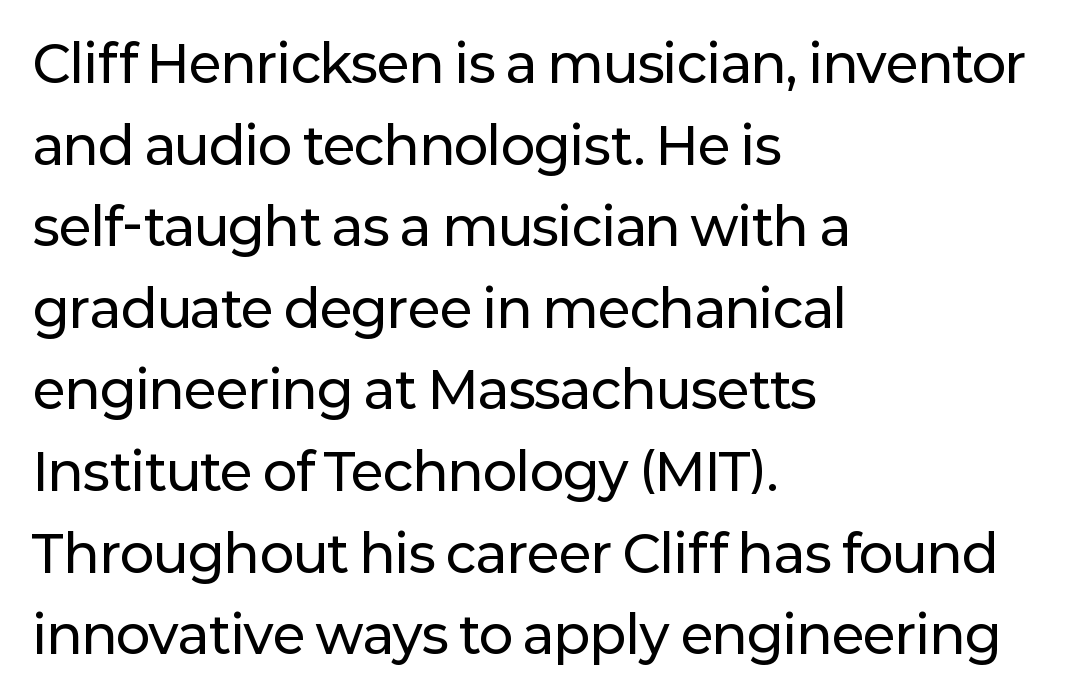
This rendering features lettering with no underline. Reading down the column, the eye jumps a familiar distance to each next line. Does the type have serifs? No, each stem ends abruptly. Standard letterfit; no display-style spreading of the glyphs. Teacher's note: observe the even left margin — that is flush-left alignment.
